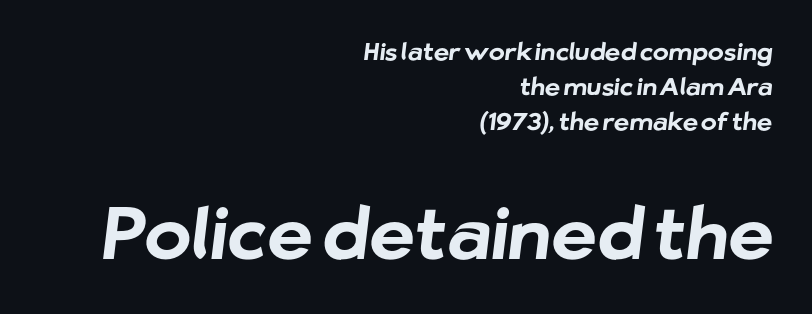
The image shows 71 px bold sans-serif type; set right-aligned, normal line spacing (1.45x), normal letter spacing, not underlined; the second (bottom) block is 2.96x larger; low stroke contrast and a medium x-height.
